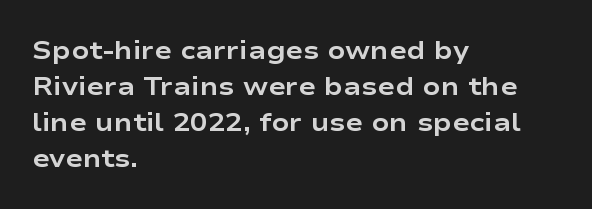
Weight: bold. Inter-character spacing is left at the font's built-in metrics. Check the space under the baseline: it is left empty. These lines sit exactly where default settings would place them. Compared with a centered layout, this one pins lines to the left instead.
